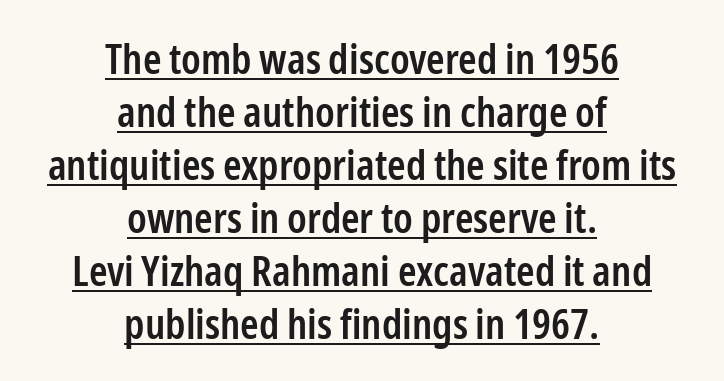
Type style note: lacks serifs. The glyphs have the mass of a demibold cut, below bold. This sample has the flowing, uneven cadence of proportional lettering. A typographer would call this underscored text.
